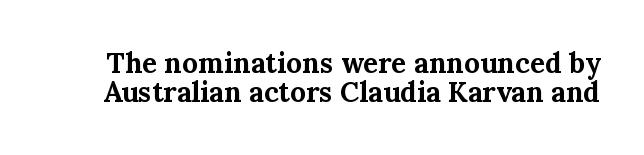
{"serif": "yes", "italic": "no", "bold": "yes", "weight": "bold", "width": "normal", "stroke_contrast": "medium", "x_height": "medium", "monospaced": "no", "underline": "no", "line_spacing": "tight", "line_spacing_ratio": 1.05, "letter_spacing": "normal", "letter_spacing_em": 0.0, "glyph_px": 28}
